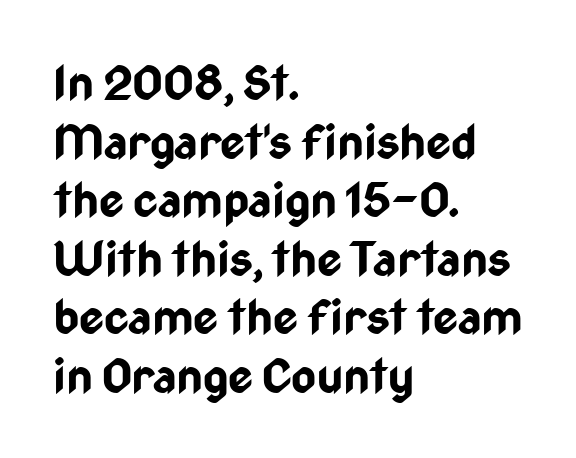
{"serif": "no", "italic": "no", "bold": "yes", "weight": "bold", "width": "condensed", "stroke_contrast": "low", "x_height": "medium", "monospaced": "no", "underline": "no", "align": "left", "line_spacing_ratio": 1.22, "letter_spacing": "normal", "letter_spacing_em": 0.0, "glyph_px": 48}
